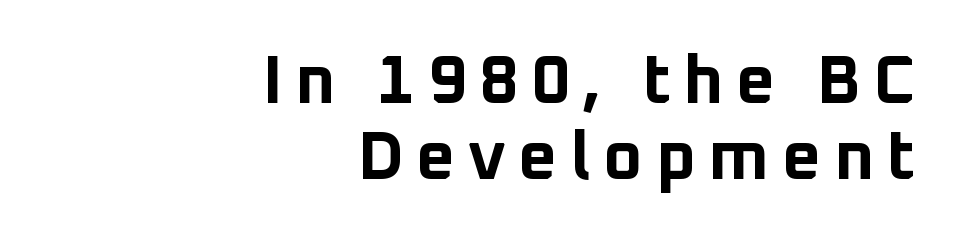
The image shows 68 px bold sans-serif type, upright; set right-aligned, tight line spacing (1.12x), not underlined; low stroke contrast and a medium x-height.
